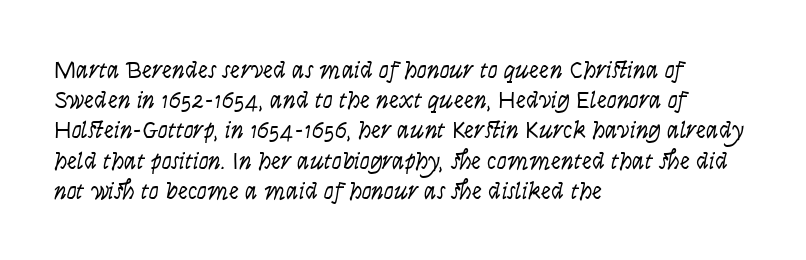
The image shows 25 px text type, italic (leaning right); set left-aligned, line spacing 1.21x, normal letter spacing, not underlined.
